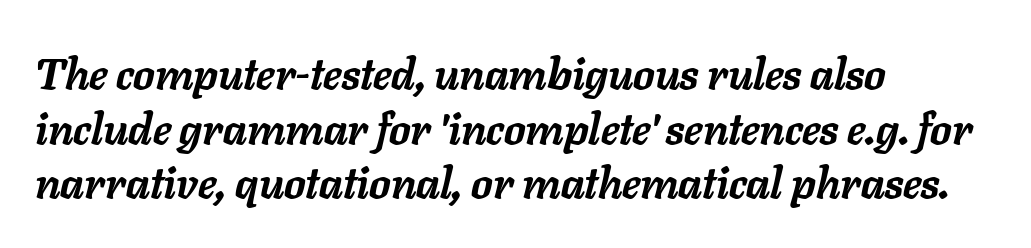
The image shows 43 px semibold type, italic (leaning right); set left-aligned, normal line spacing (1.27x), normal letter spacing, not underlined; low stroke contrast and a medium x-height.
